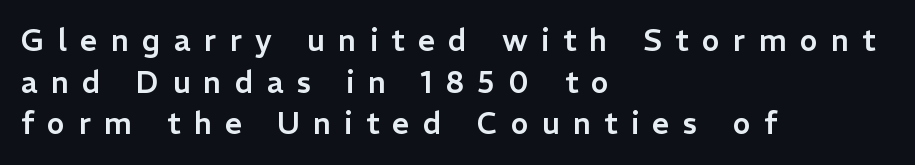
The image shows 30 px sans-serif type, upright; set left-aligned, normal line spacing (1.39x), unusually wide letter spacing (+0.45 em), not underlined; low stroke contrast and a medium x-height.
